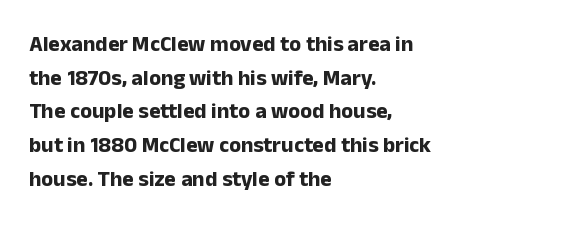
Q: Is the text bold? A: Yes.
Q: Is the text italic (slanted)? A: No, it is upright.
Q: Is the text underlined? A: No.
Q: How is the paragraph aligned? A: Left-aligned.
Q: Is the spacing between letters normal or unusually wide? A: Normal.
Q: Is the spacing between lines tight, normal or loose? A: Normal.
